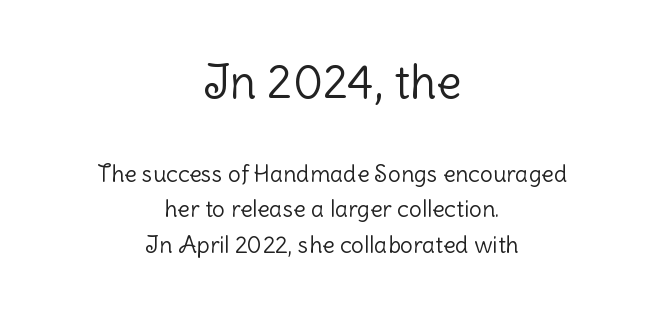
{"serif": "no", "italic": "no", "bold": "no", "weight": "light", "width": "normal", "stroke_contrast": "low", "x_height": "medium", "monospaced": "no", "underline": "no", "align": "center", "line_spacing": "normal", "line_spacing_ratio": 1.53, "letter_spacing": "normal", "letter_spacing_em": 0.0, "larger_block": "first", "size_ratio": 2.0, "glyph_px": 46}
